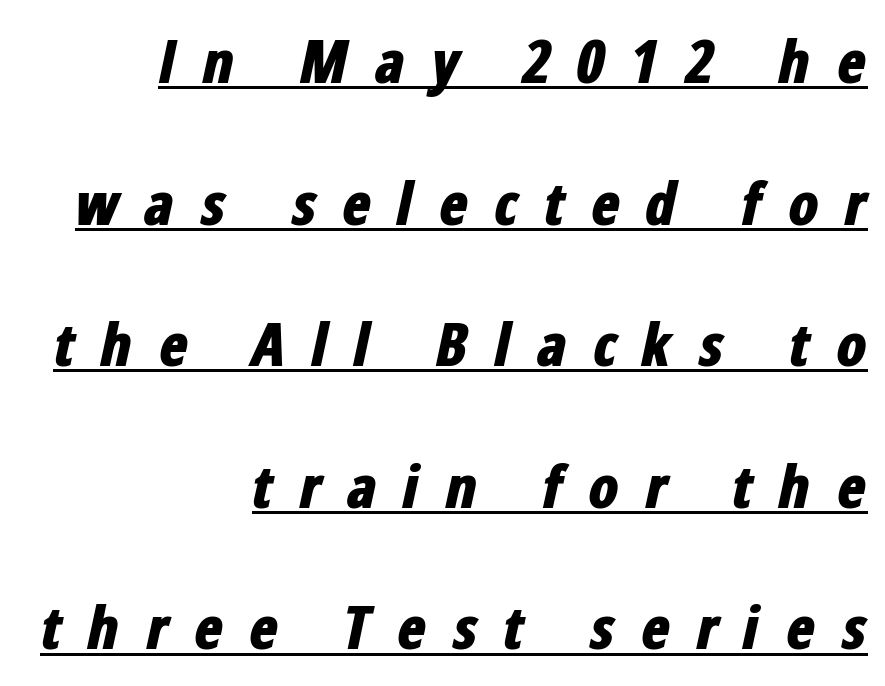
Each line of the rendering has a horizontal stroke beneath the glyphs. If you drew a line through each stem, it would be angled. The paragraph shown leans on its right margin. The passage shown is typed in a proportional face where columns would drift.
